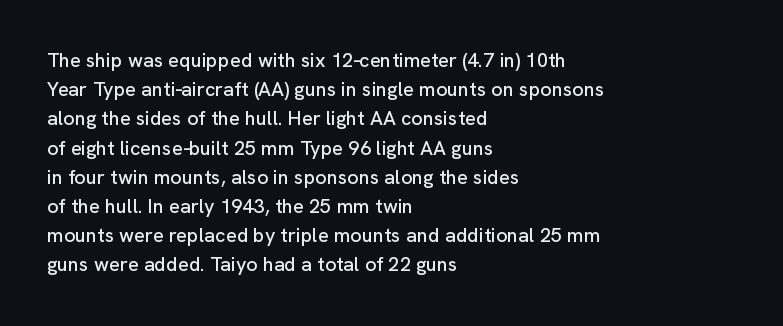
The image shows 20 px text type, upright; set left-aligned, normal line spacing (1.46x), normal letter spacing, not underlined.
